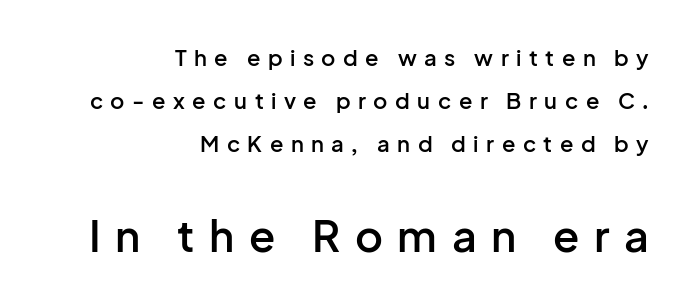
The image shows 43 px semibold sans-serif type, upright; set right-aligned, loose line spacing (1.96x), unusually wide letter spacing (+0.34 em), not underlined; the second (bottom) block is 1.95x larger; low stroke contrast and a medium x-height.
